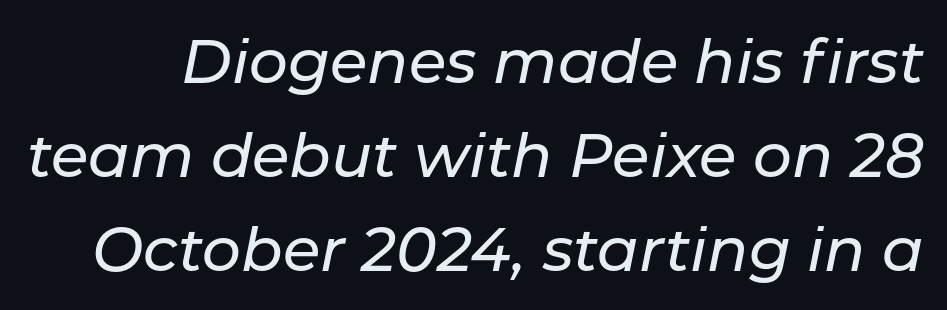
This sample has the flowing, uneven cadence of proportional lettering. Spacing between characters is what you'd get straight out of the box. An italicized treatment has been applied to the whole sample. Beneath every word, the page is bare. How would I describe the line gaps? Plain and ordinary.
